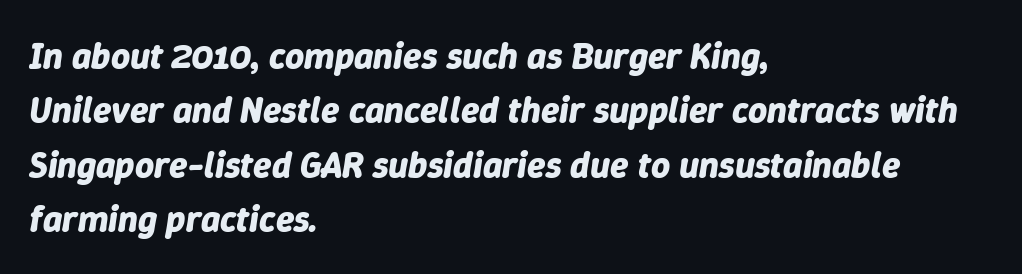
Leading: standard. There's an unmistakable incline to the writing here. The specimen omits any rule beneath the text block's lines. Horizontally, the lines are justified to the leading edge only.
